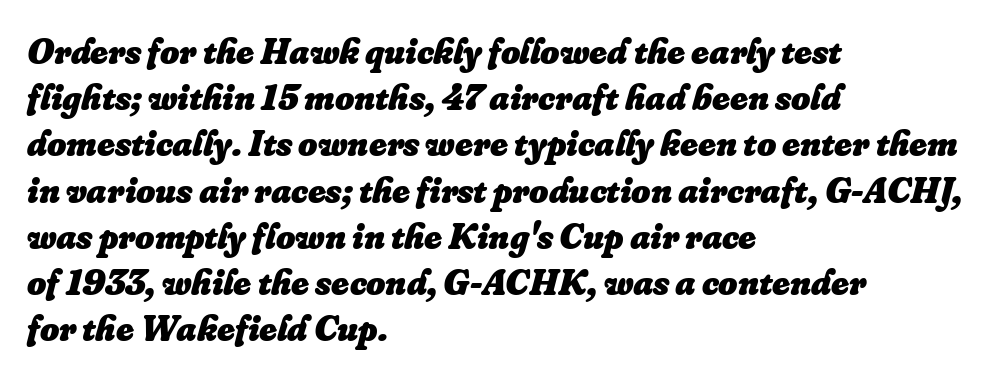
{"italic": "yes", "lean": "right", "slant_degrees": 16, "bold": "yes", "weight": "heavy", "width": "normal", "stroke_contrast": "low", "x_height": "small", "monospaced": "no", "underline": "no", "align": "left", "line_spacing": "normal", "line_spacing_ratio": 1.25, "letter_spacing": "normal", "letter_spacing_em": 0.0, "glyph_px": 37}
